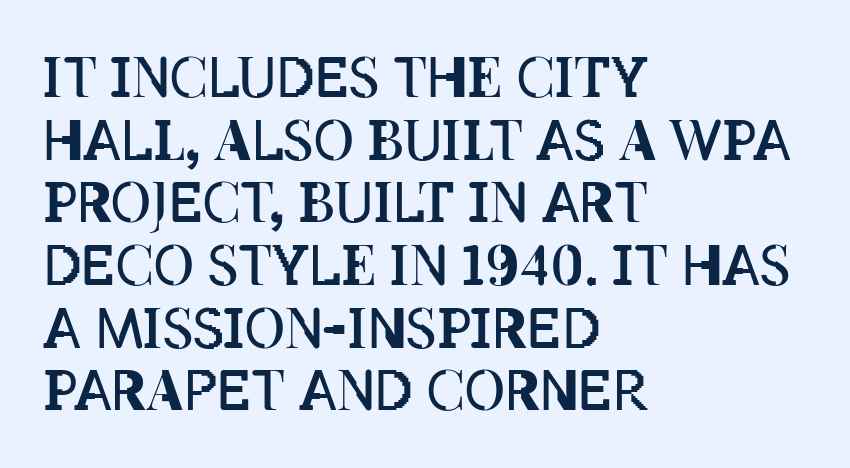
The image shows 55 px regular-weight, condensed type, upright; set left-aligned, tight line spacing (1.14x), normal letter spacing, not underlined; low stroke contrast and a large x-height.
